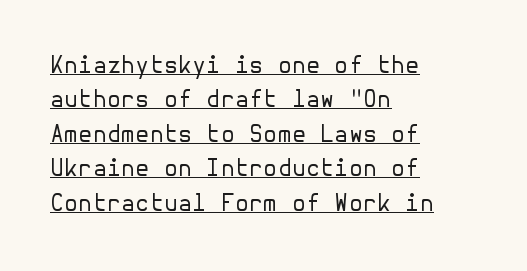
Q: Is the text bold? A: No.
Q: Is the text italic (slanted)? A: No, it is upright.
Q: Is the text underlined? A: Yes.
Q: How is the paragraph aligned? A: Left-aligned.
Q: Is the spacing between letters normal or unusually wide? A: Normal.
Q: Is the spacing between lines tight, normal or loose? A: Normal.
